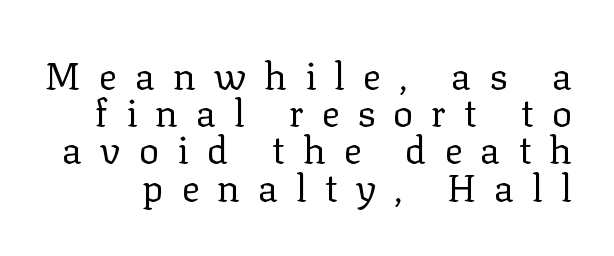
The image shows 38 px regular-weight serif type, upright; set tight line spacing (0.98x), unusually wide letter spacing (+0.47 em), not underlined; low stroke contrast and a medium x-height.
